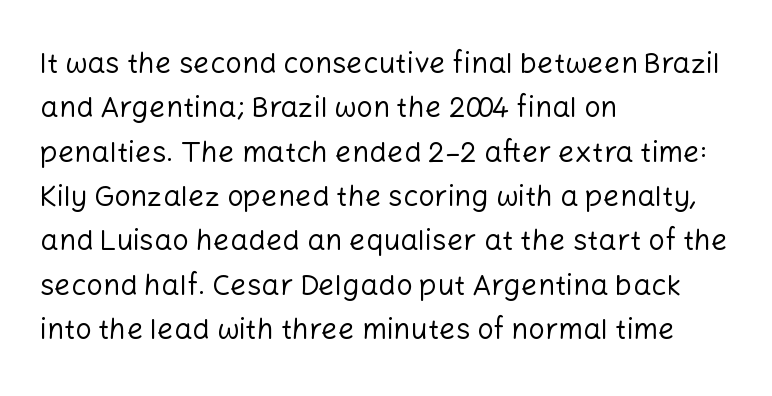
Horizontal alignment here is leftward, the default for most running prose. The font's upright variant was chosen for this text. Quick note: underline off. How are the letters spaced? Ordinarily, with no added tracking. Character widths vary here, with narrow letters taking less room than wide ones.
